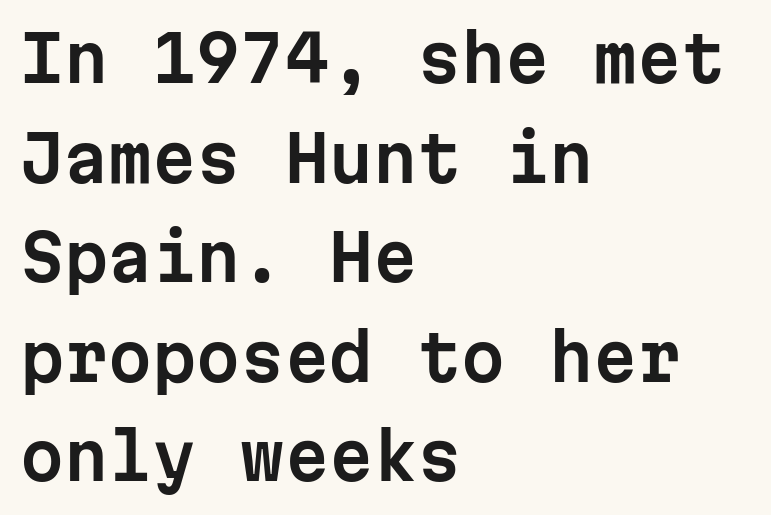
This rendering leaves character spacing at its baseline value. You can tell from the bare stems that sans-serif type was used. Quick note: underline off. Notice how the passage keeps a crisp vertical edge on the left only.
